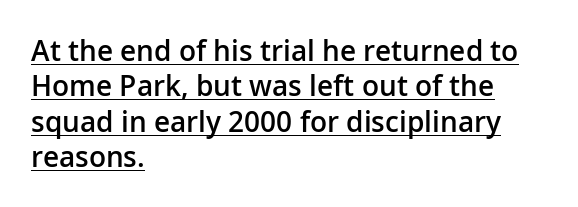
Quick note: underline on. Each letter keeps its own natural width here, so spacing adapts to shape. Designer's note — italics off, roman on. Notice how descenders clear the ascenders below comfortably — that's standard leading.
